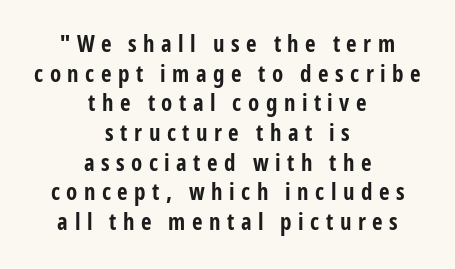
The image shows 23 px bold type, upright; set centered, normal line spacing (1.29x), unusually wide letter spacing (+0.28 em), not underlined.
